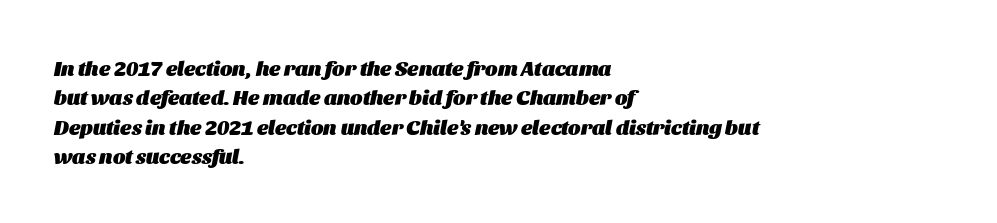
{"italic": "yes", "lean": "right", "slant_degrees": 11, "bold": "yes", "underline": "no", "align": "left", "line_spacing": "normal", "line_spacing_ratio": 1.4, "letter_spacing": "normal", "letter_spacing_em": 0.0, "glyph_px": 21}
